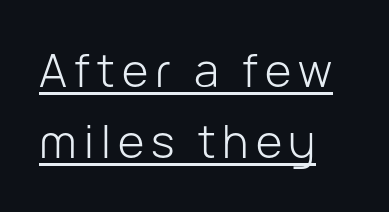
Every character sits straight up, as roman type does. The strokes are not fattened; the text isn't bold. Each line of the rendering has a horizontal stroke beneath the glyphs. This sample uses a sans-serif face.
